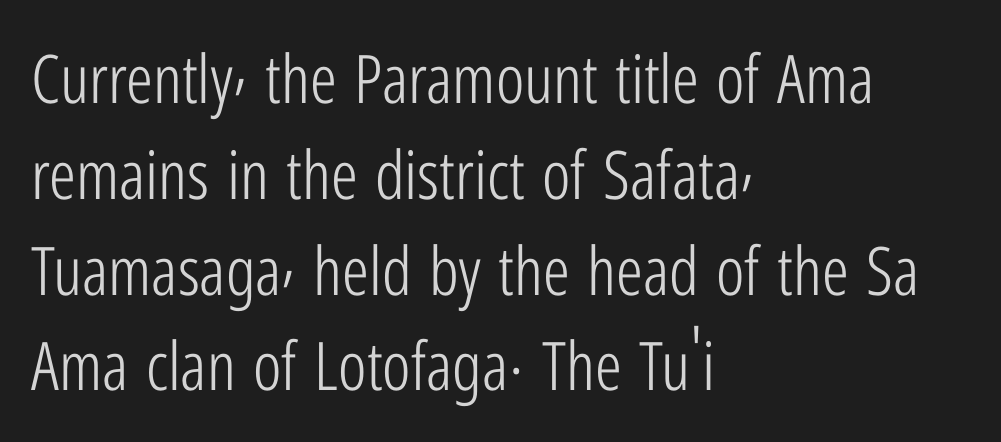
{"serif": "no", "italic": "no", "bold": "no", "weight": "light", "width": "condensed", "stroke_contrast": "low", "x_height": "medium", "monospaced": "no", "underline": "no", "align": "left", "line_spacing": "normal", "line_spacing_ratio": 1.43, "letter_spacing": "normal", "letter_spacing_em": 0.0, "glyph_px": 67}
